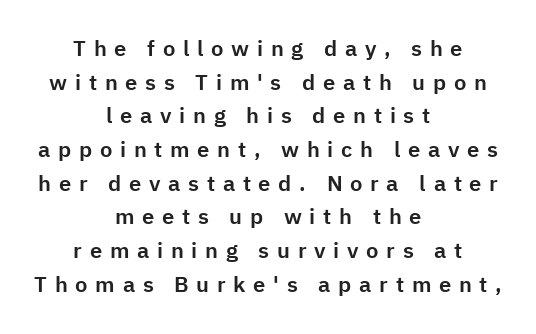
The setting favours the middle, as headings and verse often do. The rendering inserts visible extra space after every character. Summary of vertical rhythm: regular, with standard interline spacing. Nobody drew a line under any word here. These lines were composed using upright roman letters.
